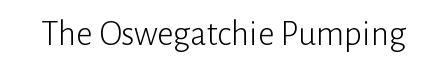
{"serif": "no", "italic": "no", "bold": "no", "weight": "light", "width": "normal", "stroke_contrast": "low", "x_height": "medium", "monospaced": "no", "underline": "no", "letter_spacing": "normal", "letter_spacing_em": 0.0, "glyph_px": 36}
